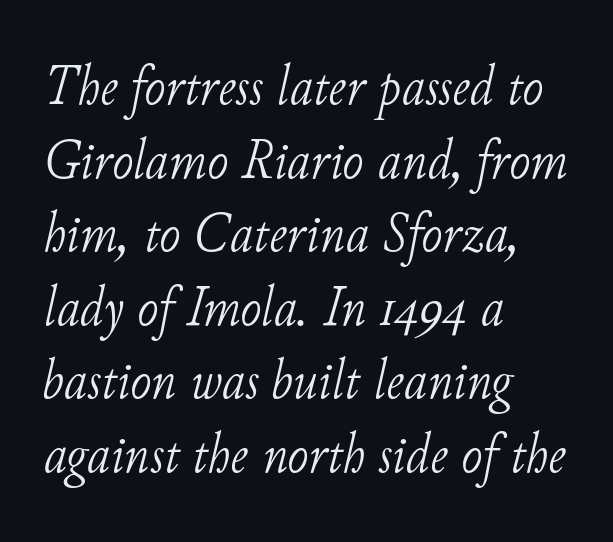
The image shows 57 px light serif type, italic (leaning right); set left-aligned, normal line spacing (1.29x), normal letter spacing, not underlined; low stroke contrast and a small x-height.
